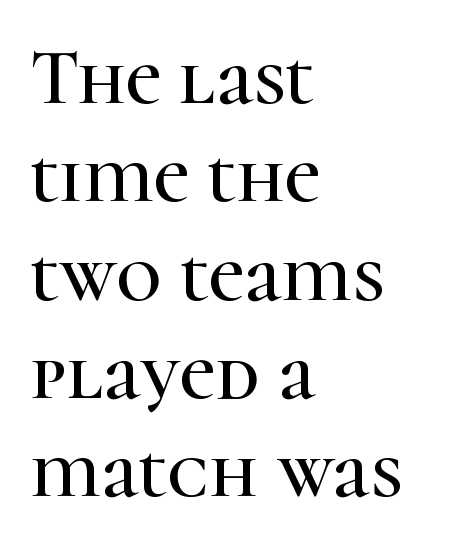
{"serif": "yes", "italic": "no", "width": "normal", "stroke_contrast": "high", "x_height": "medium", "monospaced": "no", "underline": "no", "align": "left", "line_spacing": "normal", "line_spacing_ratio": 1.26, "letter_spacing": "normal", "letter_spacing_em": 0.0, "glyph_px": 78}
